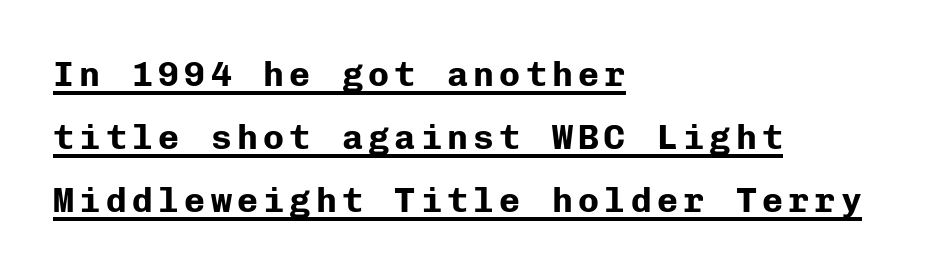
{"serif": "no", "italic": "no", "bold": "yes", "weight": "bold", "width": "normal", "stroke_contrast": "low", "x_height": "medium", "monospaced": "yes", "underline": "yes", "align": "left", "line_spacing_ratio": 1.8, "glyph_px": 35}
